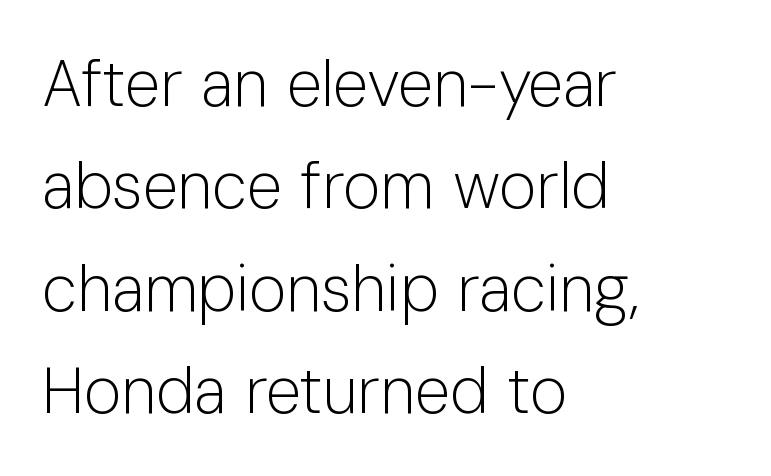
Do the characters align in a grid? No, the font is proportional. Rows of type keep a routine distance in the vertical direction. The zone under the glyphs is completely vacant. This is the regular roman posture of the typeface. A typesetter would call this zero additional tracking. The compositor pushed each line to the left boundary.
